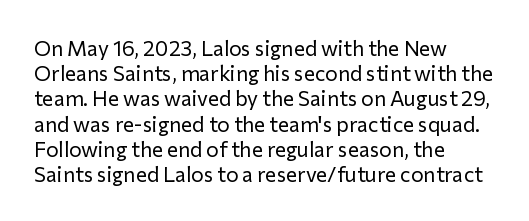
Q: Is the text bold? A: No.
Q: Is the text italic (slanted)? A: No, it is upright.
Q: Is the text underlined? A: No.
Q: How is the paragraph aligned? A: Left-aligned.
Q: Is the spacing between letters normal or unusually wide? A: Normal.
